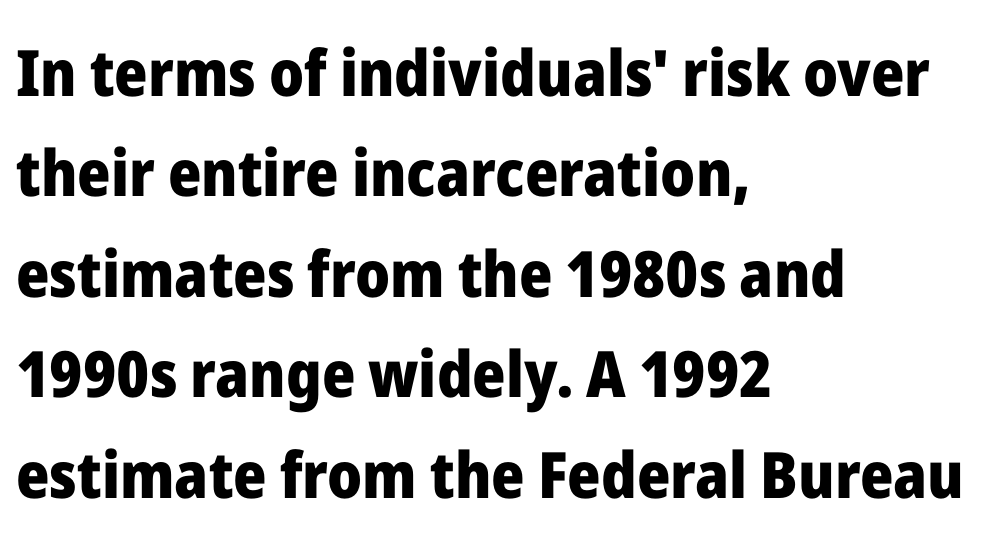
Q: Is the text bold? A: Yes.
Q: Is the text italic (slanted)? A: No, it is upright.
Q: Is the typeface a serif or a sans-serif typeface? A: Sans-serif.
Q: Is the text underlined? A: No.
Q: How is the paragraph aligned? A: Left-aligned.
Q: Is the spacing between letters normal or unusually wide? A: Normal.
Q: Is the spacing between lines tight, normal or loose? A: Normal.
Q: Width (condensed, normal, or wide)? A: Normal.
Q: Stroke contrast? A: Low.
Q: x-height? A: Medium.
Q: Monospaced? A: No.
